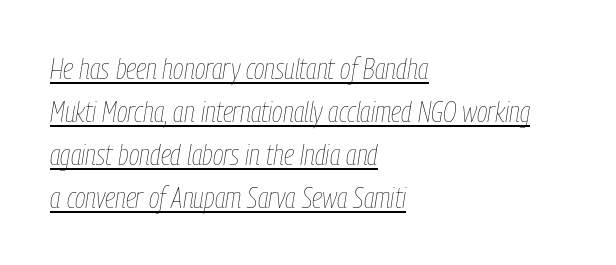
Do the characters align in a grid? No, the font is proportional. Weight class: somewhere from thin through regular. Is the type slanted? Yes — the strokes lean at a clear angle. This sample uses plain, unmodified letter spacing. In terms of leading, this rendering sits right in the middle.
